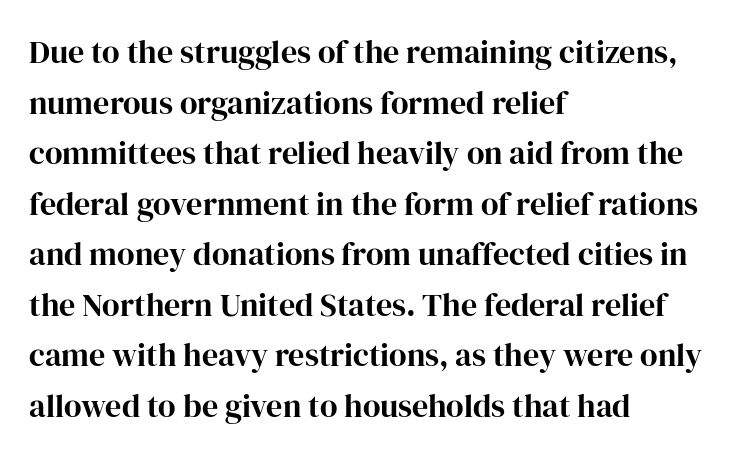
The image shows 32 px bold serif type, upright; set left-aligned, normal line spacing (1.58x), normal letter spacing, not underlined; high stroke contrast and a medium x-height.
